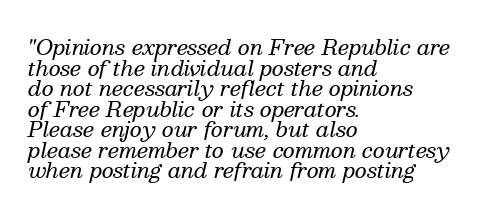
Q: Is the text bold? A: No.
Q: Is the text italic (slanted)? A: Yes, it leans right by about 13 degrees.
Q: Is the text underlined? A: No.
Q: How is the paragraph aligned? A: Left-aligned.
Q: Is the spacing between letters normal or unusually wide? A: Normal.
Q: Is the spacing between lines tight, normal or loose? A: Tight.
